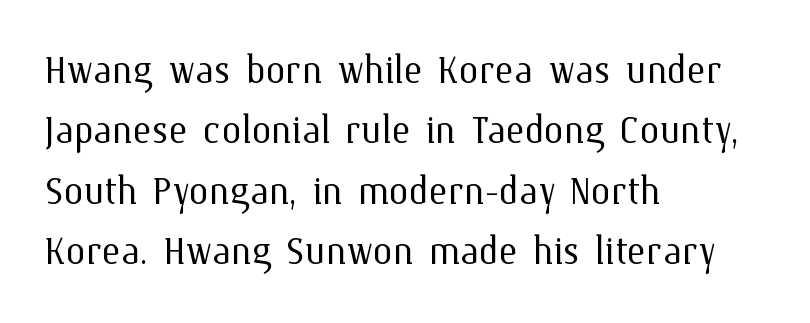
The rendering anchors every line to the left-hand side. Observe the ordinary spacing: letters are neighbours, not strangers. Ink coverage per letter is moderate at most. Just letters on the line, the space beneath them empty.
